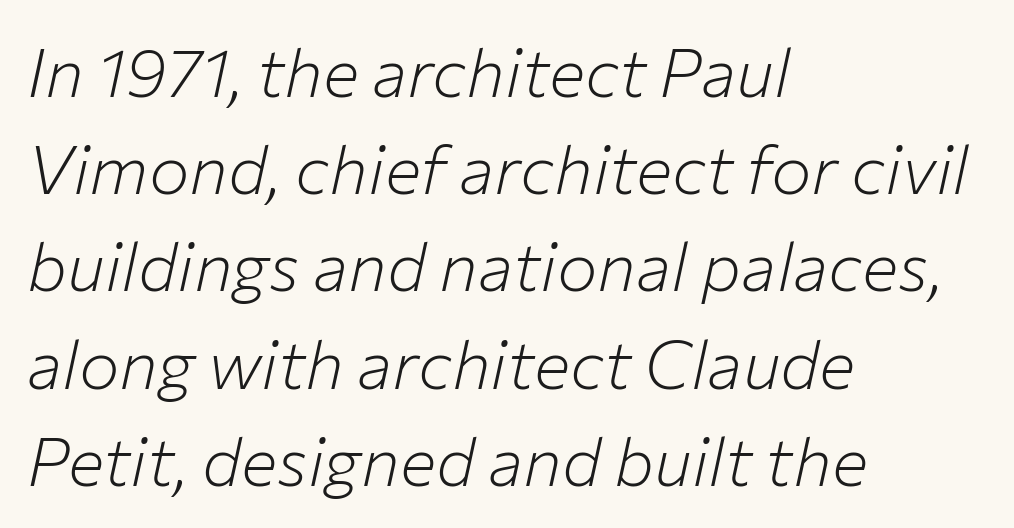
{"italic": "yes", "lean": "right", "slant_degrees": 12, "bold": "no", "weight": "light", "width": "normal", "stroke_contrast": "low", "x_height": "medium", "monospaced": "no", "underline": "no", "align": "left", "line_spacing": "normal", "line_spacing_ratio": 1.43, "letter_spacing": "normal", "letter_spacing_em": 0.0, "glyph_px": 68}
